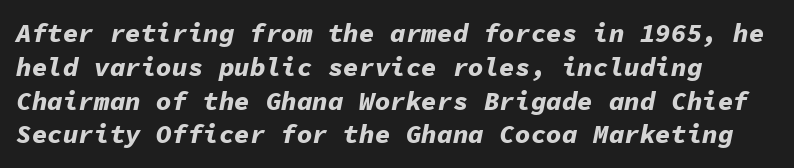
Looking at the ascenders, they clearly lean. Is the type bold? Yes — the strokes are clearly thick and heavy. The rendering keeps characters at their native spacing. If you measured baseline to baseline, you'd find a middling distance.
